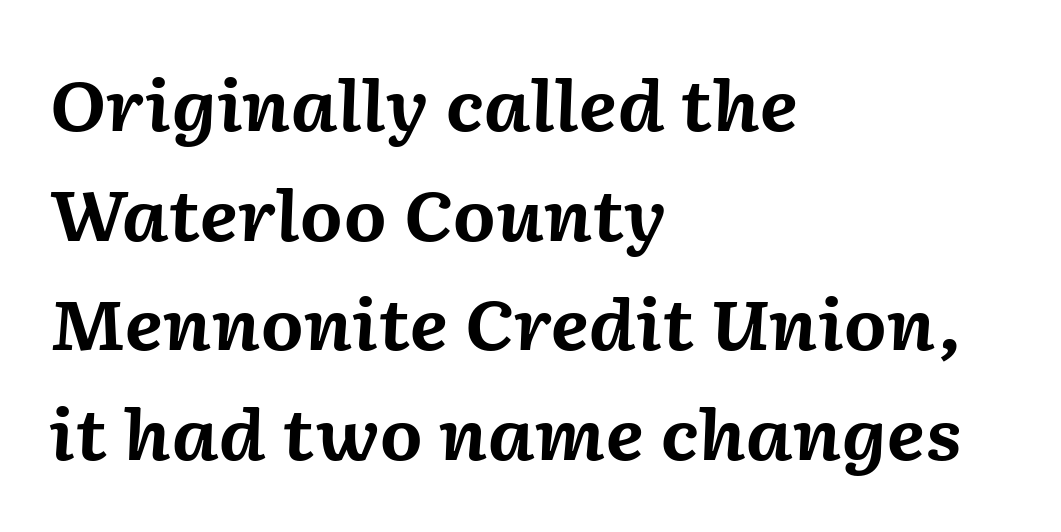
The image shows 69 px bold type, italic (leaning right); set left-aligned, normal line spacing (1.59x), normal letter spacing, not underlined; medium stroke contrast and a medium x-height.
